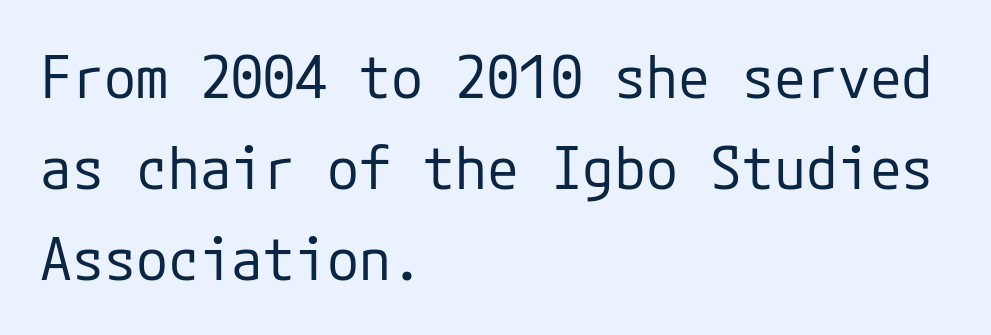
The image shows 58 px regular-weight sans-serif type, upright; set left-aligned, normal line spacing (1.57x), normal letter spacing, not underlined; low stroke contrast and a medium x-height.
